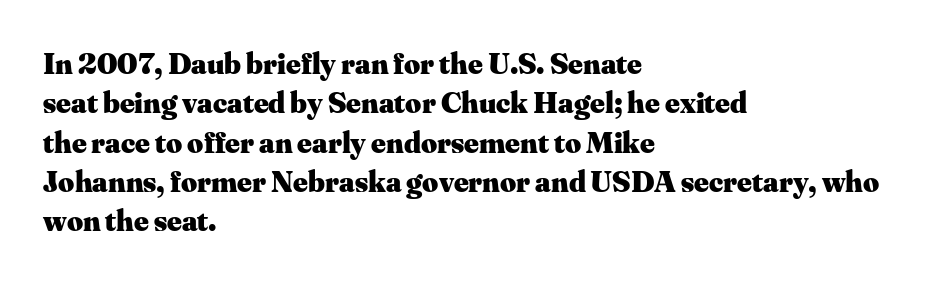
This rendering features lettering with no underline. The rendering uses natural spacing where letterforms have individual widths. The typography opts for an upright posture over an oblique one. The face used here is rendered with its standard letterfit. The rendering anchors every line to the left-hand side. A typesetter would call this leading conventional body-copy spacing.
